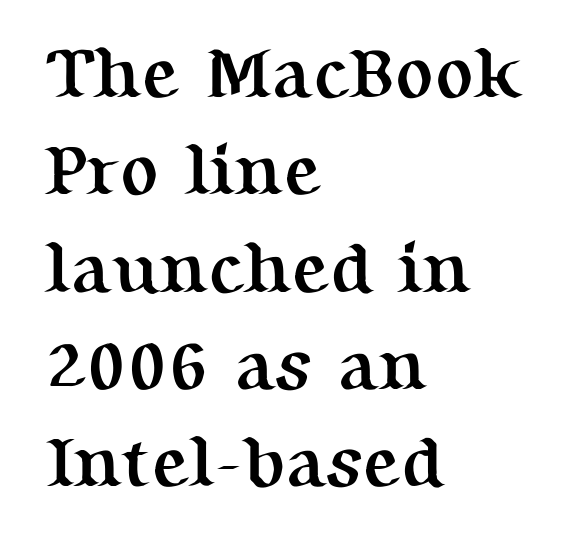
The image shows 71 px semibold serif type, upright; set left-aligned, normal line spacing (1.37x), normal letter spacing, not underlined; medium stroke contrast and a medium x-height.
